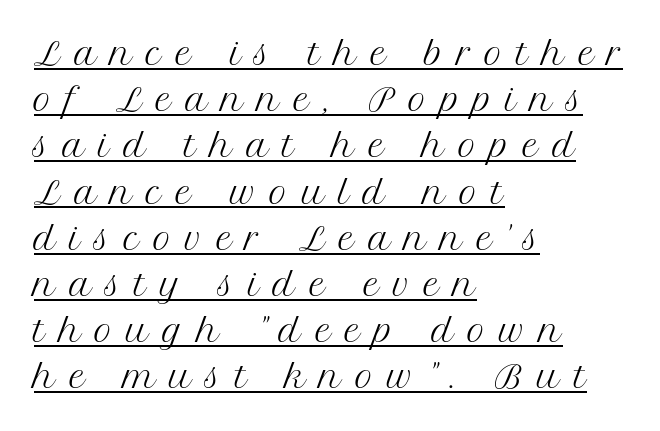
Is there much room between lines? A standard amount, neither cramped nor airy. Heaviness? Minimal to ordinary, like unemphasized prose. Note the varied advance widths — an 'i' is clearly narrower than an 'm'. Glyph-to-glyph distance is far greater than everyday printed text. Every word sits above its own underline.
